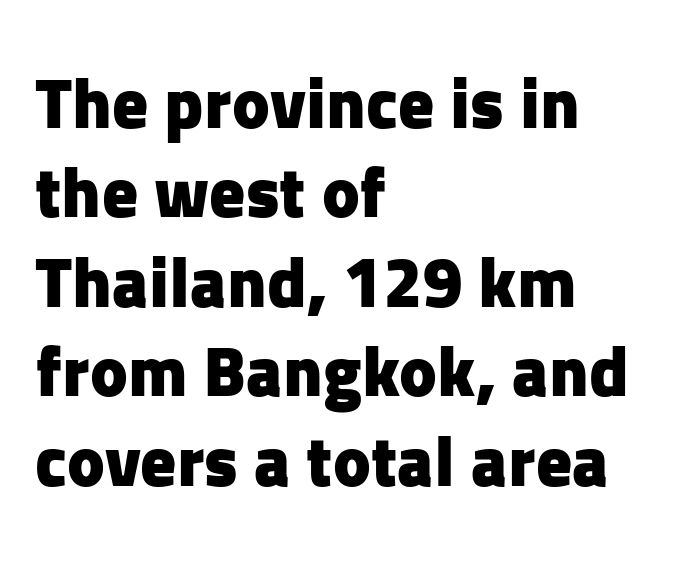
The type sits square on the baseline with zero lean. Short and long lines alike share a common starting point at left. Only glyphs here, with clear space below each row. Letterform terminals end flat and unadorned throughout the passage. Summary of vertical rhythm: regular, with standard interline spacing.
